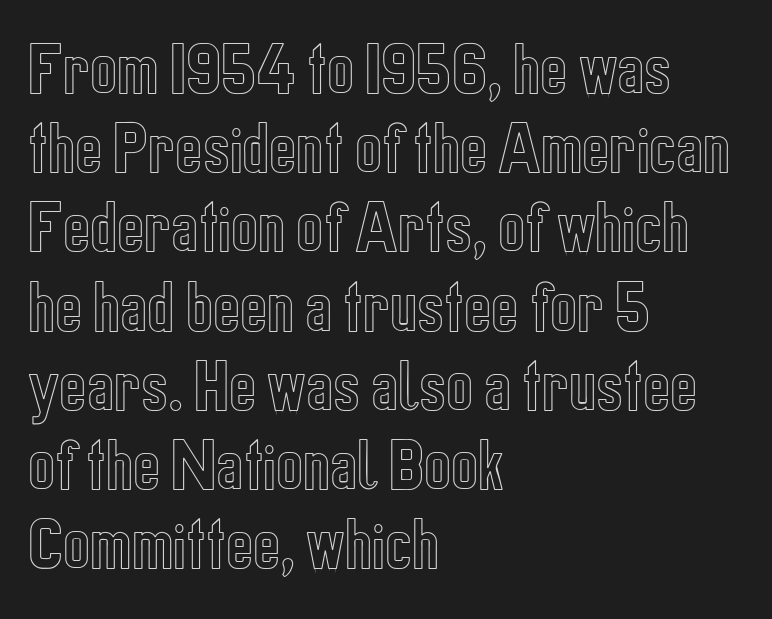
The image shows 57 px condensed type, upright; set left-aligned, normal line spacing (1.39x), normal letter spacing, not underlined; a medium x-height.
